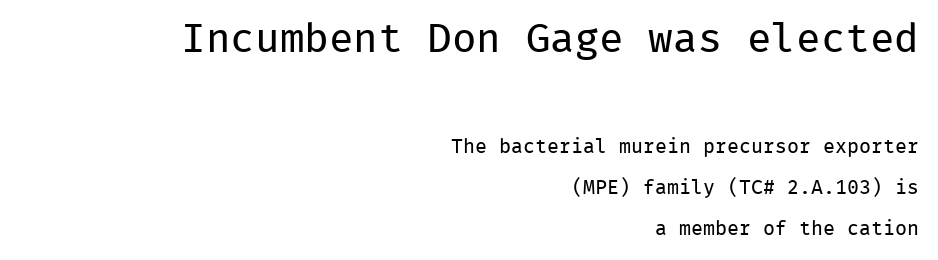
Q: Is the text bold? A: No.
Q: Is the text italic (slanted)? A: No, it is upright.
Q: Is the typeface a serif or a sans-serif typeface? A: Sans-serif.
Q: Is the text underlined? A: No.
Q: How is the paragraph aligned? A: Right-aligned.
Q: Is the spacing between letters normal or unusually wide? A: Normal.
Q: Is the spacing between lines tight, normal or loose? A: Loose.
Q: Which block of text is set in a larger size, the first (top) or the second (bottom)? A: The first (top) one.
Q: Width (condensed, normal, or wide)? A: Normal.
Q: Stroke contrast? A: Low.
Q: x-height? A: Medium.
Q: Monospaced? A: Yes.
